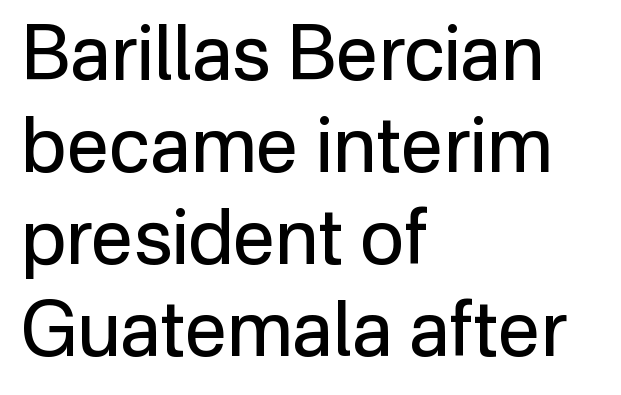
{"serif": "no", "italic": "no", "bold": "no", "weight": "regular", "width": "normal", "stroke_contrast": "low", "x_height": "medium", "monospaced": "no", "underline": "no", "align": "left", "line_spacing_ratio": 1.21, "letter_spacing": "normal", "letter_spacing_em": 0.0, "glyph_px": 76}
